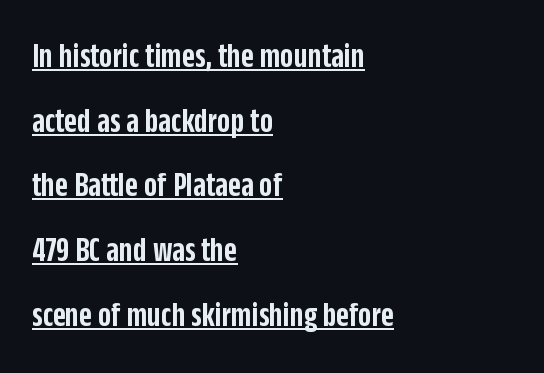
Q: Is the text bold? A: Semi-bold.
Q: Is the text italic (slanted)? A: No, it is upright.
Q: Is the typeface a serif or a sans-serif typeface? A: Sans-serif.
Q: Is the text underlined? A: Yes.
Q: How is the paragraph aligned? A: Left-aligned.
Q: Is the spacing between letters normal or unusually wide? A: Normal.
Q: Width (condensed, normal, or wide)? A: Condensed.
Q: Stroke contrast? A: Low.
Q: x-height? A: Large.
Q: Monospaced? A: No.
